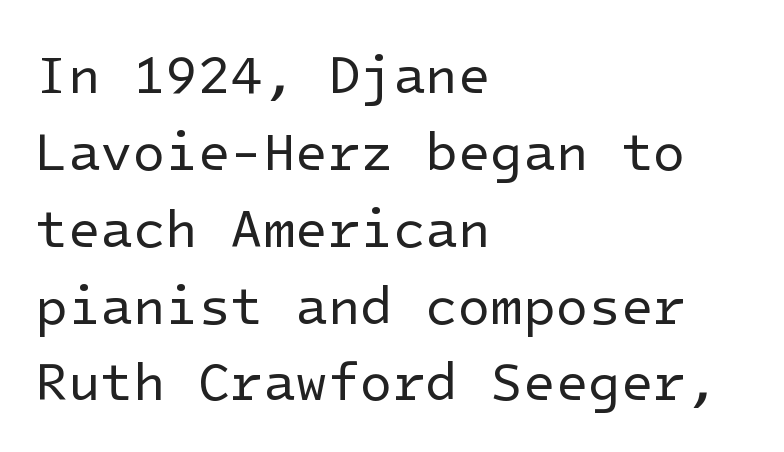
{"serif": "no", "italic": "no", "bold": "no", "weight": "regular", "width": "normal", "stroke_contrast": "low", "x_height": "medium", "underline": "no", "align": "left", "line_spacing": "normal", "line_spacing_ratio": 1.45, "letter_spacing": "normal", "letter_spacing_em": 0.0, "glyph_px": 53}
